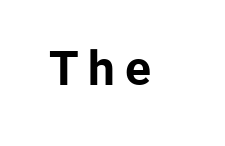
Is this a fixed-width face? No — the glyphs have proportional, varying widths. The type sits square on the baseline with zero lean. Unlike a traditional serif, this face leaves its strokes unadorned. Glance below the letters and you will spot only blank space.
